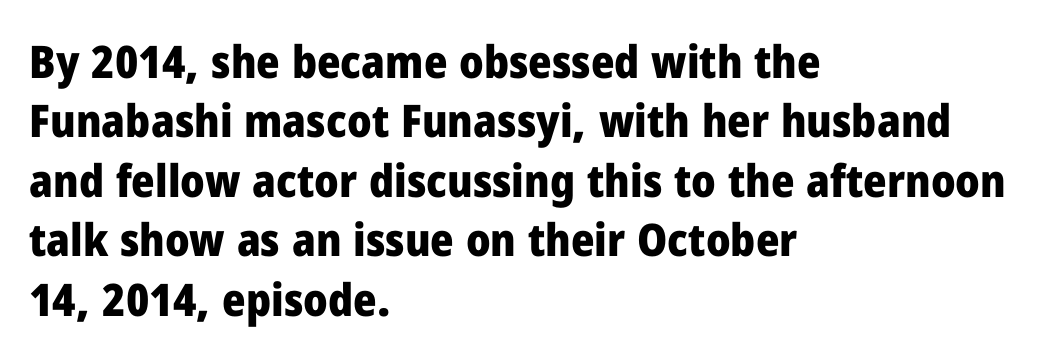
The image shows 45 px heavy sans-serif type, upright; set left-aligned, normal line spacing (1.32x), normal letter spacing, not underlined; low stroke contrast and a medium x-height.
